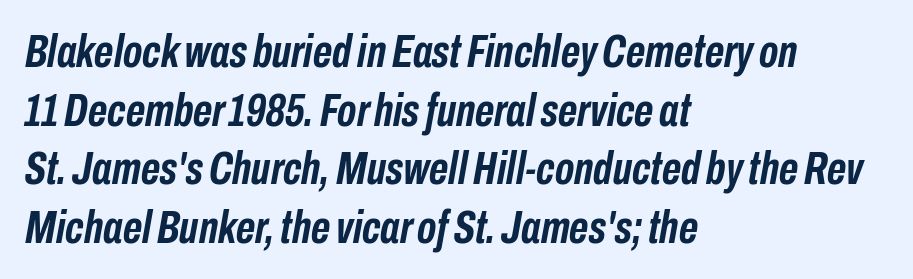
These lines carry a lot of weight — the face is fully bold. These lines keep a tight, regular rhythm from letter to letter. This rendering features lettering with no underline. A typesetter would mark this as italic. The passage shown is typed in a proportional face where columns would drift.
